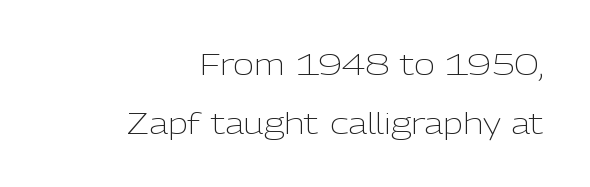
{"serif": "no", "italic": "no", "bold": "no", "weight": "light", "width": "normal", "stroke_contrast": "low", "x_height": "medium", "monospaced": "no", "underline": "no", "align": "right", "line_spacing": "loose", "line_spacing_ratio": 2.03, "letter_spacing": "normal", "letter_spacing_em": 0.0, "glyph_px": 29}
